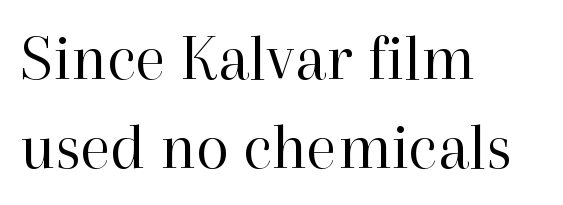
{"serif": "yes", "italic": "no", "bold": "no", "weight": "regular", "width": "normal", "stroke_contrast": "high", "x_height": "medium", "monospaced": "no", "underline": "no", "align": "left", "line_spacing": "normal", "line_spacing_ratio": 1.33, "letter_spacing": "normal", "letter_spacing_em": 0.0, "glyph_px": 67}
